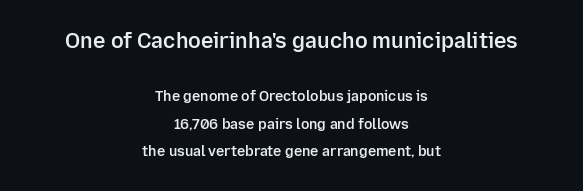
Visually, the top section dominates because its glyphs are scaled up. The strip under each line holds only bare page. This sample uses an upright cut, with every glyph sitting square on the baseline. The face used here is a semibold: visibly heavier than regular, lighter than bold. How would I describe the line gaps? Wide and relaxed.
